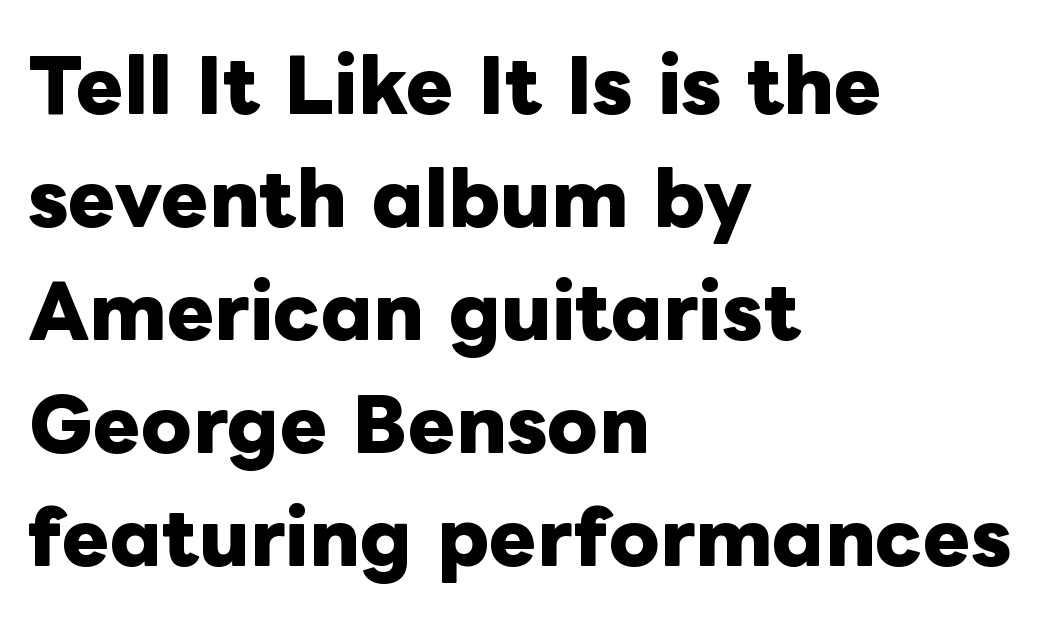
{"italic": "no", "bold": "yes", "weight": "heavy", "width": "normal", "stroke_contrast": "low", "x_height": "medium", "monospaced": "no", "underline": "no", "align": "left", "line_spacing": "normal", "line_spacing_ratio": 1.57, "letter_spacing": "normal", "letter_spacing_em": 0.0, "glyph_px": 72}
